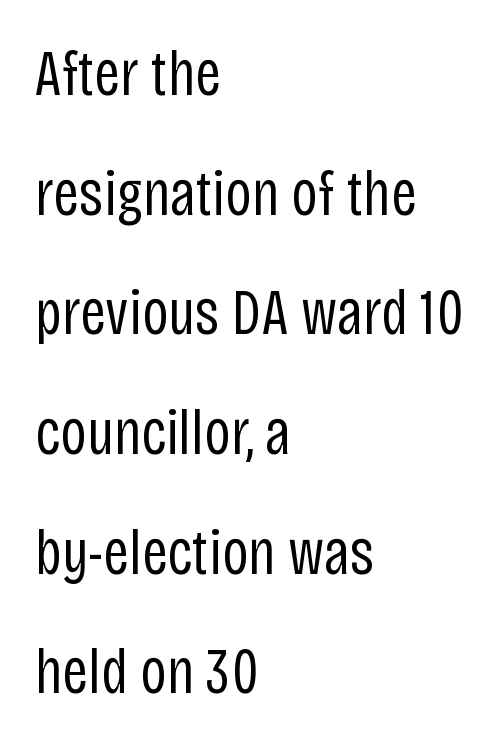
Q: Is the text bold? A: No.
Q: Is the text italic (slanted)? A: No, it is upright.
Q: Is the typeface a serif or a sans-serif typeface? A: Sans-serif.
Q: Is the text underlined? A: No.
Q: How is the paragraph aligned? A: Left-aligned.
Q: Is the spacing between letters normal or unusually wide? A: Normal.
Q: Width (condensed, normal, or wide)? A: Condensed.
Q: Stroke contrast? A: Low.
Q: x-height? A: Large.
Q: Monospaced? A: No.
